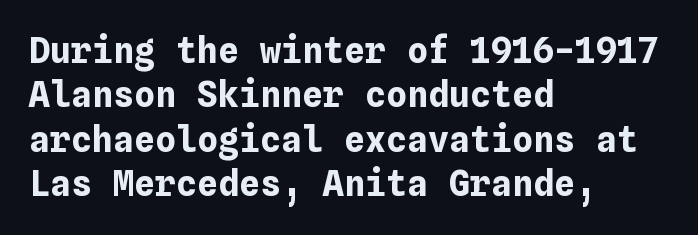
Q: Is the text bold? A: Yes.
Q: Is the text italic (slanted)? A: No, it is upright.
Q: Is the text underlined? A: No.
Q: How is the paragraph aligned? A: Left-aligned.
Q: Is the spacing between letters normal or unusually wide? A: Normal.
Q: Is the spacing between lines tight, normal or loose? A: Normal.
Q: Width (condensed, normal, or wide)? A: Normal.
Q: Stroke contrast? A: Low.
Q: x-height? A: Medium.
